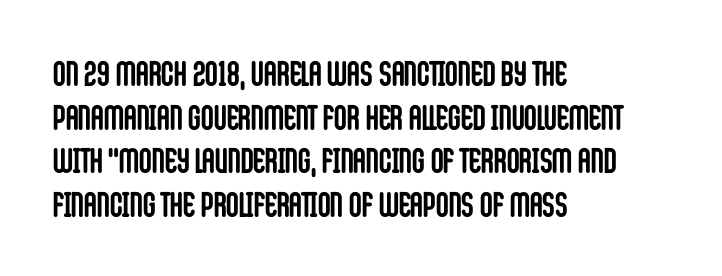
{"serif": "no", "italic": "no", "bold": "yes", "weight": "semibold", "width": "condensed", "stroke_contrast": "low", "x_height": "large", "monospaced": "no", "underline": "no", "align": "left", "line_spacing": "normal", "line_spacing_ratio": 1.25, "letter_spacing": "normal", "letter_spacing_em": 0.0, "glyph_px": 35}
